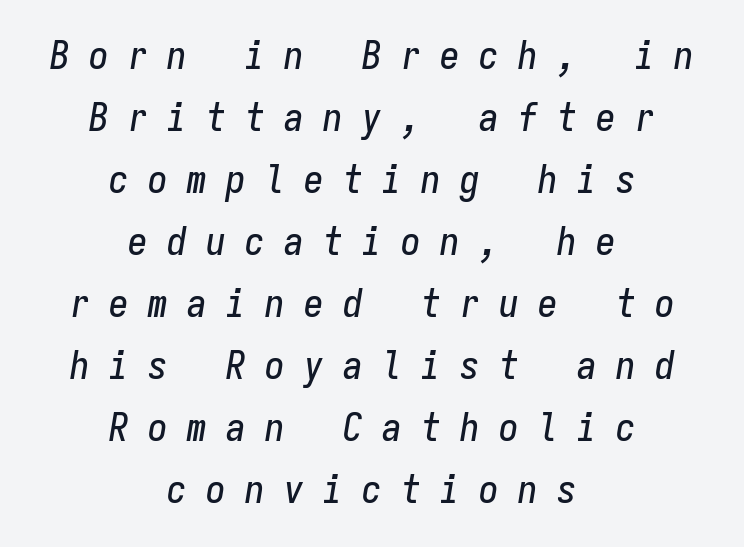
The image shows 39 px condensed type, italic (leaning right), monospaced; set centered, normal line spacing (1.59x), unusually wide letter spacing (+0.5 em), not underlined; low stroke contrast and a medium x-height.
